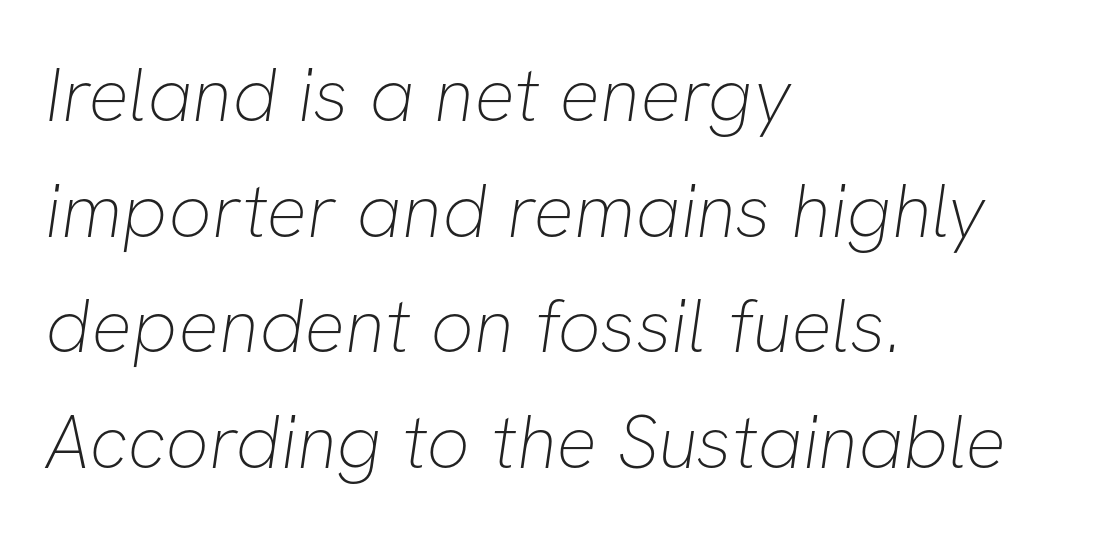
The letters carry no serifs — their stems end cleanly without finishing strokes. A quiet, ordinary-to-light weight characterises the typeface. The glyphs are unaccompanied by any horizontal stroke below them. These lines are rendered in a variable-pitch font.
